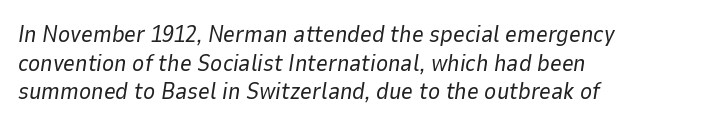
The image shows 23 px text type, italic (leaning right); set left-aligned, normal line spacing (1.25x), normal letter spacing, not underlined.
